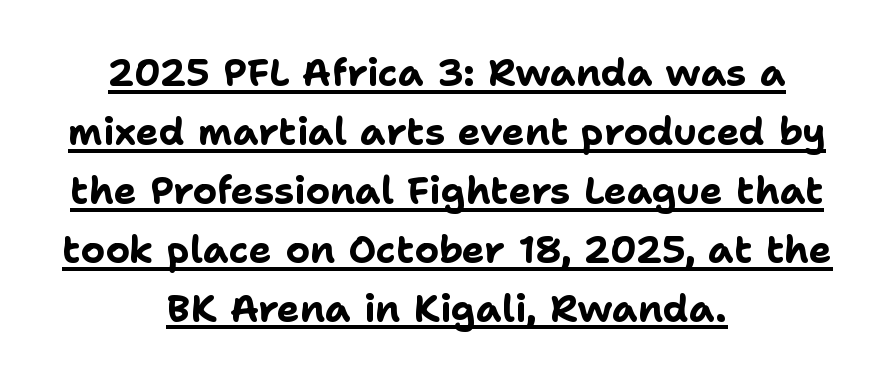
Neither beginnings nor endings align; midpoints do. Observe the ordinary spacing: letters are neighbours, not strangers. Unlike italic type, these characters show no tilt at all. Regarding leading, the lines here are spaced in the standard way.
